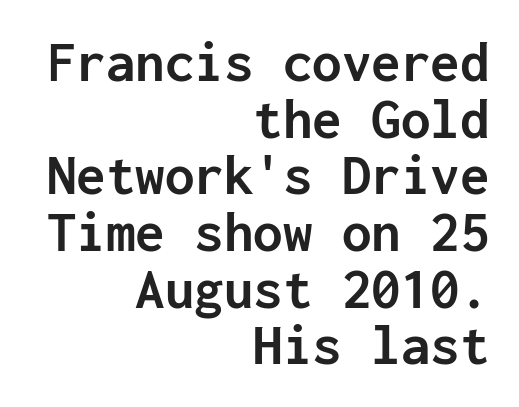
Q: Is the text bold? A: Yes.
Q: Is the text italic (slanted)? A: No, it is upright.
Q: Is the typeface a serif or a sans-serif typeface? A: Sans-serif.
Q: Is the text underlined? A: No.
Q: How is the paragraph aligned? A: Right-aligned.
Q: Is the spacing between letters normal or unusually wide? A: Normal.
Q: Is the spacing between lines tight, normal or loose? A: Tight.
Q: Width (condensed, normal, or wide)? A: Normal.
Q: Stroke contrast? A: Low.
Q: x-height? A: Medium.
Q: Monospaced? A: Yes.
